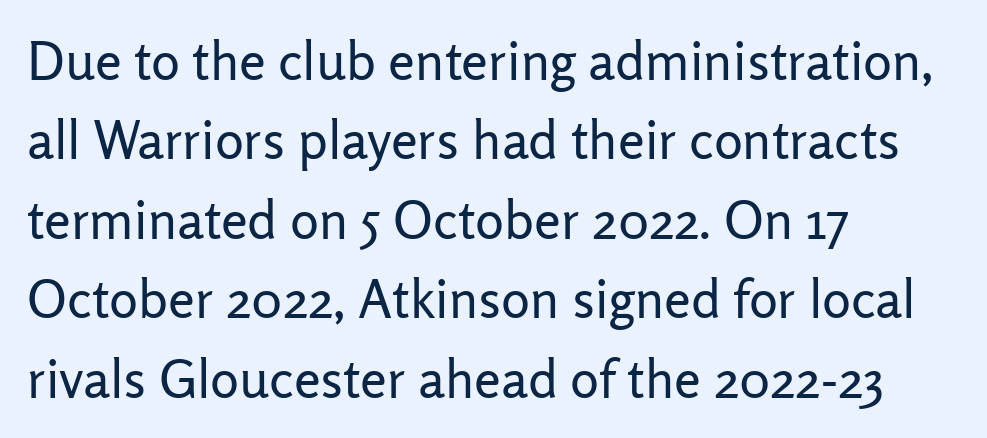
{"serif": "no", "italic": "no", "bold": "no", "weight": "regular", "width": "normal", "stroke_contrast": "low", "x_height": "medium", "monospaced": "no", "underline": "no", "align": "left", "line_spacing": "normal", "line_spacing_ratio": 1.47, "letter_spacing": "normal", "letter_spacing_em": 0.0, "glyph_px": 54}
